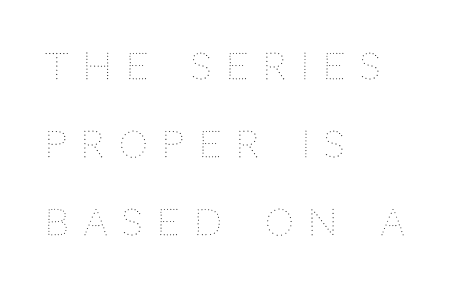
Baseline-to-baseline distance is far greater than the letter height. The typeface has the unassuming heft of standard copy or less. Inter-character spacing is expanded well beyond the font's built-in metrics. Character widths vary here, with narrow letters taking less room than wide ones. This is the regular roman posture of the typeface.
